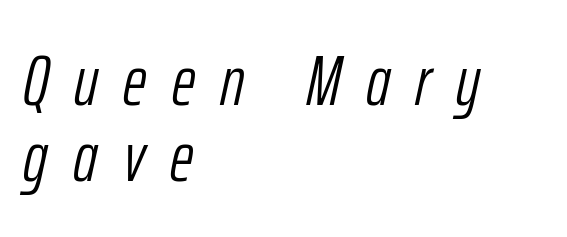
The image shows 72 px light, condensed type, italic (leaning right); set left-aligned, tight line spacing (1.06x), unusually wide letter spacing (+0.35 em), not underlined; low stroke contrast and a medium x-height.
